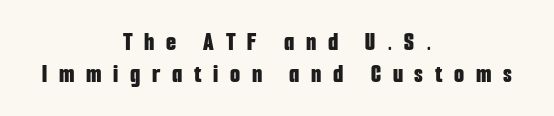
{"italic": "no", "bold": "yes", "underline": "no", "align": "center", "line_spacing_ratio": 1.23, "letter_spacing": "wide", "letter_spacing_em": 0.45, "glyph_px": 26}
